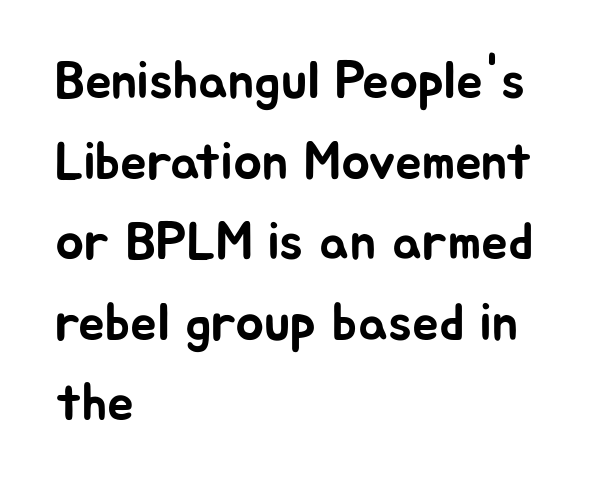
What kind of face is this? One without serifs — a sans. Alignment: flush left. Is the letter spacing exaggerated? No — it looks like the ordinary default. Any mark beneath the type? The region is blank. Normally led — the rows are evenly, conventionally spaced.
